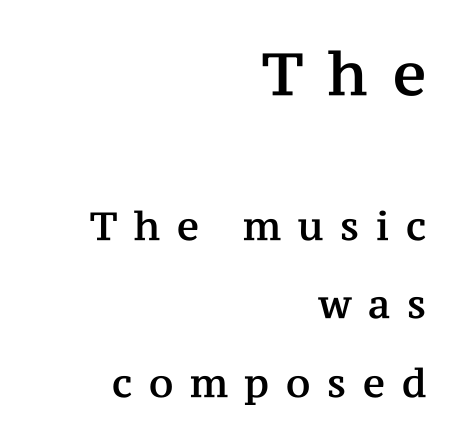
Q: Is the text italic (slanted)? A: No, it is upright.
Q: Is the typeface a serif or a sans-serif typeface? A: Serif.
Q: Is the text underlined? A: No.
Q: How is the paragraph aligned? A: Right-aligned.
Q: Is the spacing between letters normal or unusually wide? A: Unusually wide.
Q: Is the spacing between lines tight, normal or loose? A: Loose.
Q: Which block of text is set in a larger size, the first (top) or the second (bottom)? A: The first (top) one.
Q: Width (condensed, normal, or wide)? A: Normal.
Q: Stroke contrast? A: Medium.
Q: x-height? A: Medium.
Q: Monospaced? A: No.
